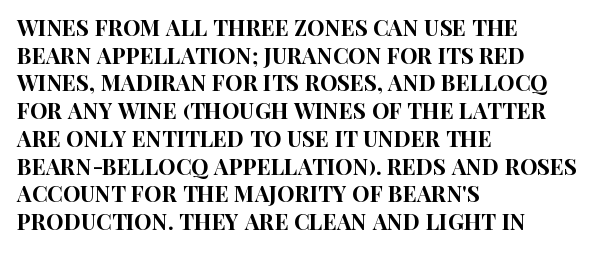
{"italic": "no", "underline": "no", "align": "left", "line_spacing": "normal", "line_spacing_ratio": 1.26, "letter_spacing": "normal", "letter_spacing_em": 0.0, "glyph_px": 22}
